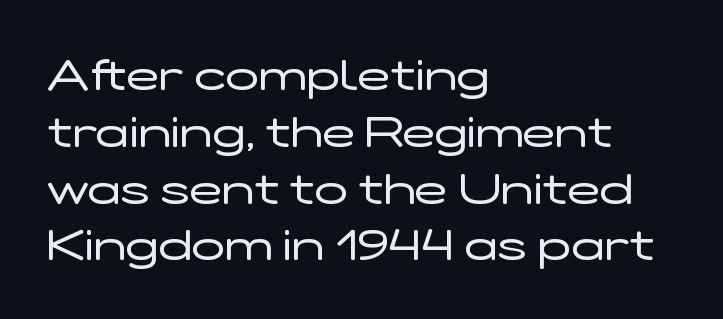
{"serif": "no", "italic": "no", "bold": "no", "weight": "regular", "width": "wide", "stroke_contrast": "low", "x_height": "medium", "monospaced": "no", "underline": "no", "align": "left", "line_spacing": "normal", "line_spacing_ratio": 1.29, "letter_spacing": "normal", "letter_spacing_em": 0.0, "glyph_px": 44}
